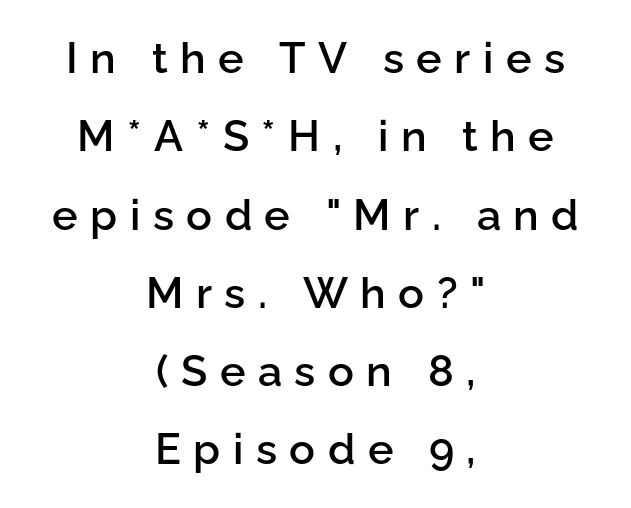
Every row of glyphs is offset so its center matches the block's center. Note the varied advance widths — an 'i' is clearly narrower than an 'm'. Style check: upright. Typographic density is moderately raised because the face is semibold. Each row of text sits above clean, open space.
